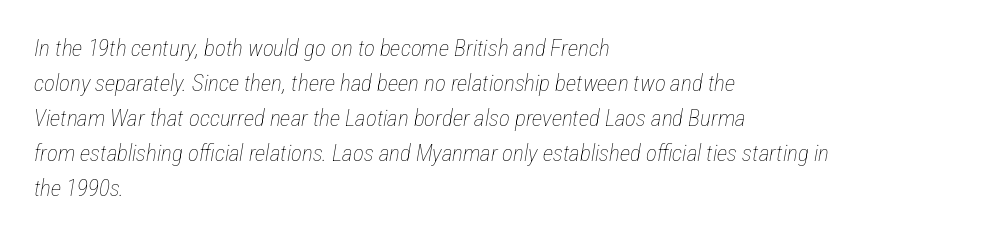
All the whitespace from short lines collects on the right. These glyphs show unthickened strokes, regular width or finer. These lines keep a tight, regular rhythm from letter to letter. Clear beneath every line of the passage. Vertically, the passage feels balanced, rows spaced as you'd expect. Tall strokes in this sample are angled rather than plumb.
